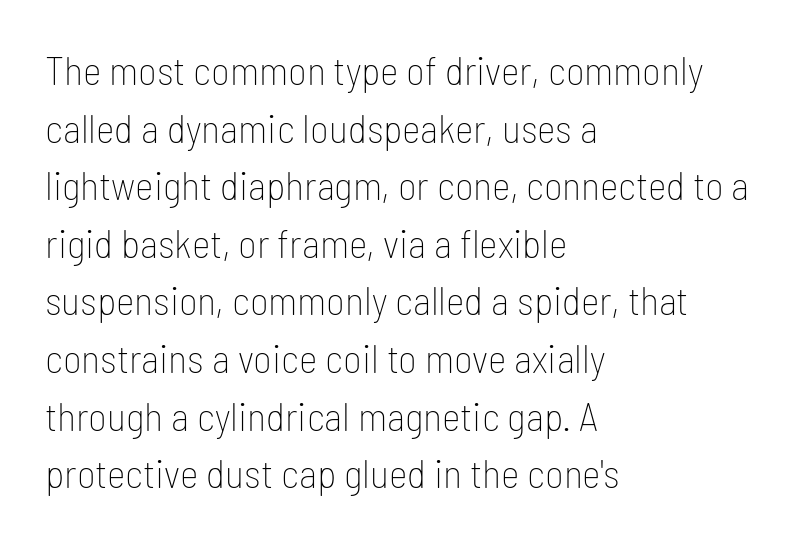
{"serif": "no", "italic": "no", "bold": "no", "weight": "thin", "width": "condensed", "stroke_contrast": "low", "x_height": "medium", "monospaced": "no", "underline": "no", "align": "left", "line_spacing": "normal", "line_spacing_ratio": 1.44, "letter_spacing": "normal", "letter_spacing_em": 0.0, "glyph_px": 40}
